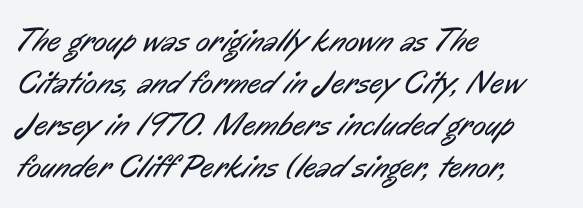
{"serif": "no", "bold": "no", "weight": "regular", "width": "condensed", "stroke_contrast": "low", "x_height": "medium", "monospaced": "no", "underline": "no", "align": "left", "line_spacing": "normal", "line_spacing_ratio": 1.27, "letter_spacing": "normal", "letter_spacing_em": 0.0, "glyph_px": 33}
